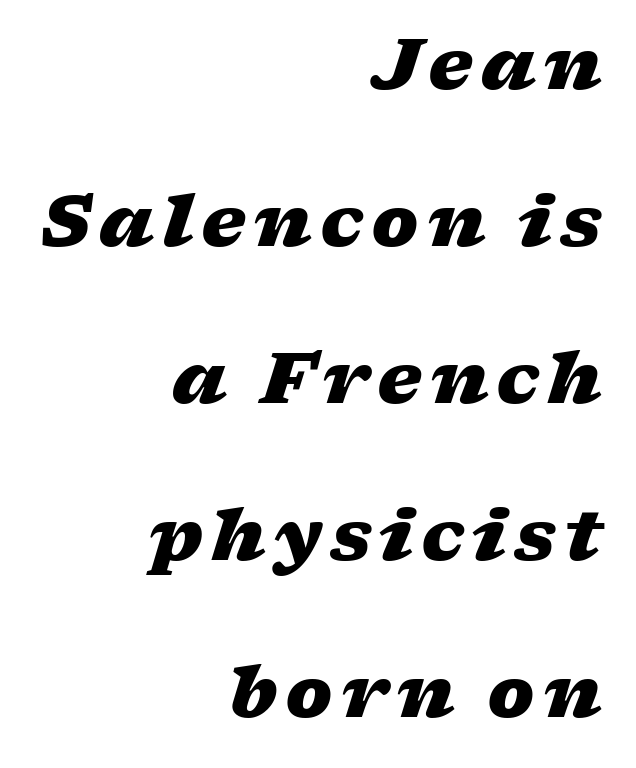
Observe the lean: these are italic letterforms. Which margin do the lines hug? The right one — the left edge is uneven. These lines are rendered in a variable-pitch font. These lines carry a lot of weight — the face is fully bold. Any mark beneath the type? The region is blank.
